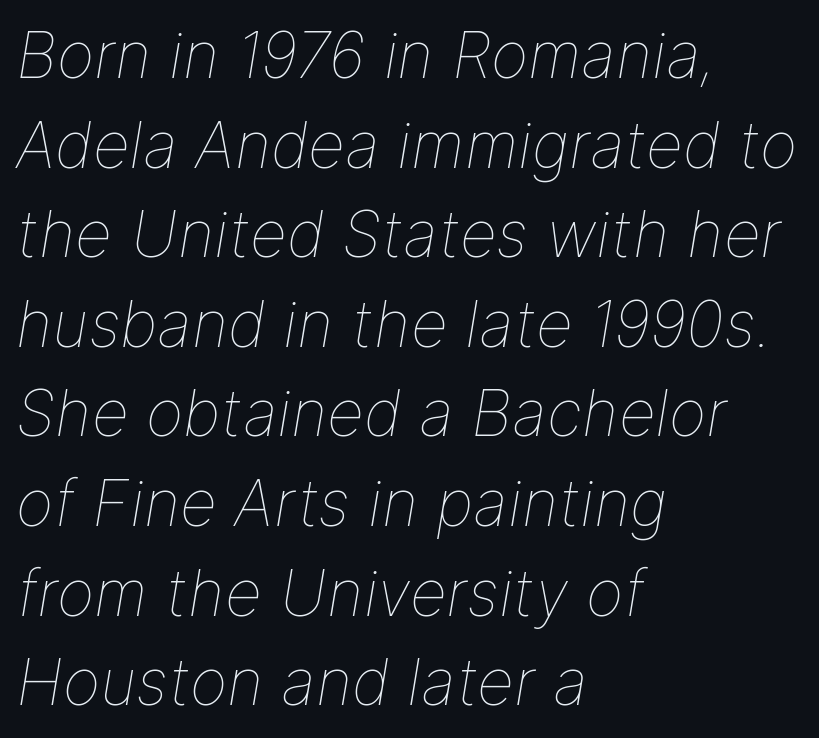
Q: Is the text bold? A: No.
Q: Is the text italic (slanted)? A: Yes, it leans right by about 9 degrees.
Q: Is the text underlined? A: No.
Q: How is the paragraph aligned? A: Left-aligned.
Q: Is the spacing between letters normal or unusually wide? A: Normal.
Q: Is the spacing between lines tight, normal or loose? A: Normal.
Q: Width (condensed, normal, or wide)? A: Normal.
Q: Stroke contrast? A: Low.
Q: x-height? A: Medium.
Q: Monospaced? A: No.
